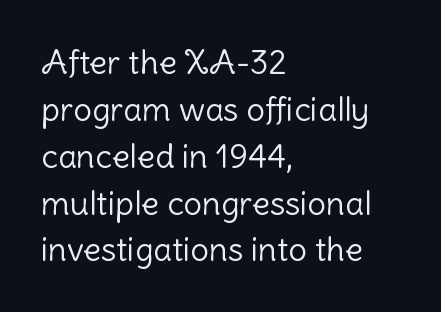
No extra ink here — the face is not bold. Font category for this specimen: sans-serif. Varying glyph widths throughout — classic text-font behaviour. The leading is moderate, giving the passage an even texture. Is the letter spacing exaggerated? No — it looks like the ordinary default.
